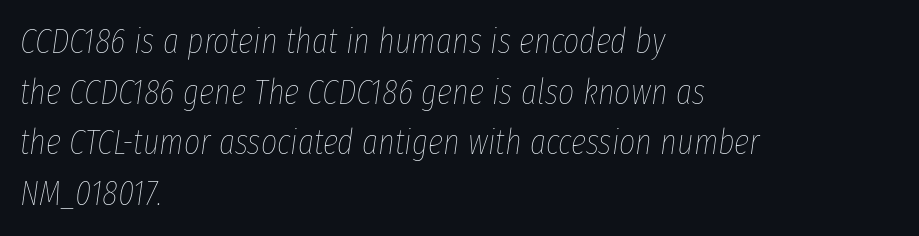
The image shows 35 px thin, condensed type, italic (leaning right); set left-aligned, normal line spacing (1.45x), normal letter spacing, not underlined; low stroke contrast and a medium x-height.
